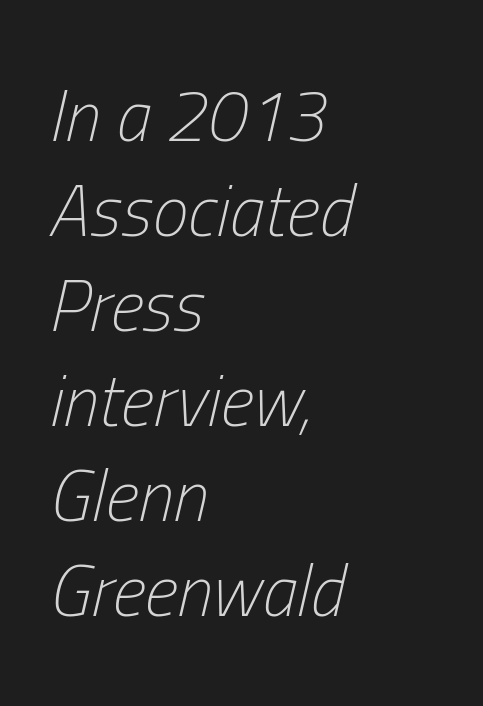
{"italic": "yes", "lean": "right", "slant_degrees": 13, "bold": "no", "weight": "light", "width": "condensed", "stroke_contrast": "low", "x_height": "medium", "monospaced": "no", "underline": "no", "align": "left", "line_spacing": "normal", "line_spacing_ratio": 1.32, "letter_spacing": "normal", "letter_spacing_em": 0.0, "glyph_px": 72}
